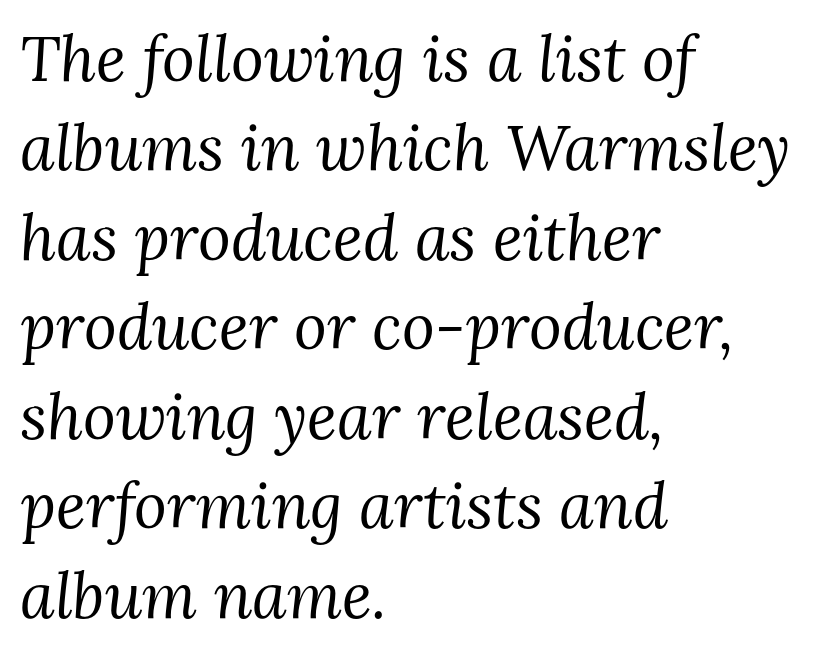
The image shows 63 px regular-weight serif type, italic (leaning right); set left-aligned, normal line spacing (1.42x), normal letter spacing, not underlined; medium stroke contrast and a medium x-height.
